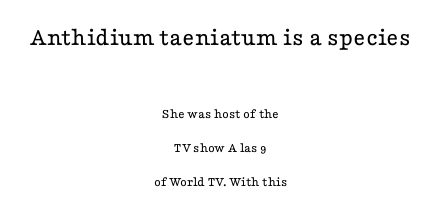
{"italic": "no", "bold": "no", "underline": "no", "align": "center", "line_spacing": "loose", "line_spacing_ratio": 2.43, "letter_spacing": "normal", "letter_spacing_em": 0.0, "larger_block": "first", "size_ratio": 1.86, "glyph_px": 26}
